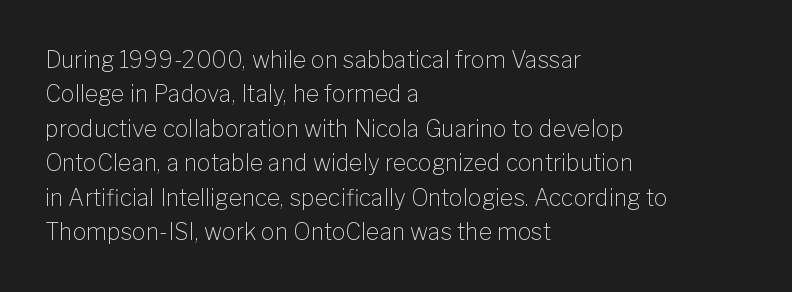
The image shows 23 px text type, upright; set left-aligned, normal line spacing (1.5x), normal letter spacing, not underlined.
